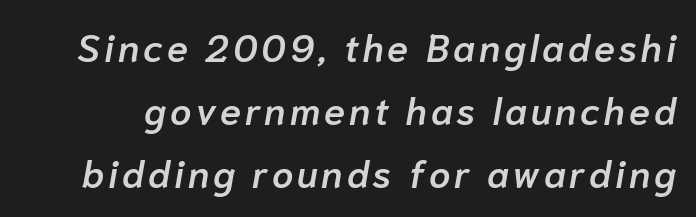
Q: Is the text bold? A: Semi-bold.
Q: Is the text italic (slanted)? A: Yes, it leans right by about 10 degrees.
Q: Is the text underlined? A: No.
Q: Is the spacing between lines tight, normal or loose? A: Normal.
Q: Width (condensed, normal, or wide)? A: Normal.
Q: Stroke contrast? A: Low.
Q: x-height? A: Medium.
Q: Monospaced? A: No.
